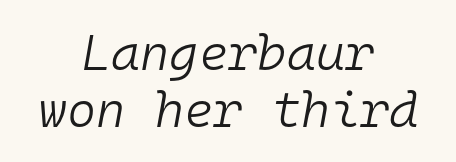
The image shows 50 px light type, italic (leaning right), monospaced; set centered, tight line spacing (1.14x), normal letter spacing, not underlined; low stroke contrast and a medium x-height.
